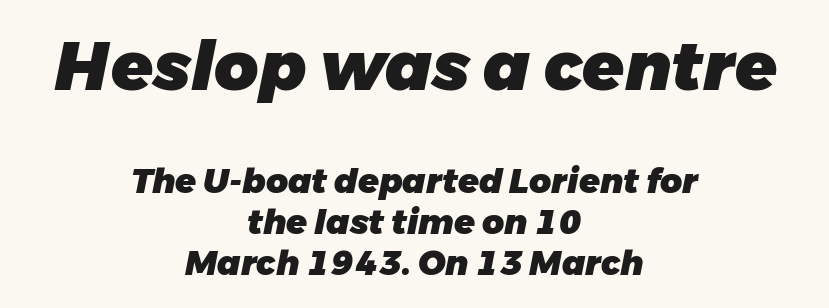
{"italic": "yes", "lean": "right", "slant_degrees": 11, "bold": "yes", "weight": "heavy", "width": "normal", "stroke_contrast": "low", "x_height": "medium", "monospaced": "no", "underline": "no", "align": "center", "line_spacing_ratio": 1.2, "letter_spacing": "normal", "letter_spacing_em": 0.0, "larger_block": "first", "size_ratio": 2.0, "glyph_px": 68}
